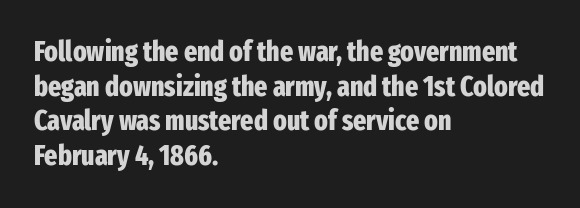
Q: Is the text bold? A: Yes.
Q: Is the text italic (slanted)? A: No, it is upright.
Q: Is the typeface a serif or a sans-serif typeface? A: Sans-serif.
Q: Is the text underlined? A: No.
Q: How is the paragraph aligned? A: Left-aligned.
Q: Is the spacing between letters normal or unusually wide? A: Normal.
Q: Width (condensed, normal, or wide)? A: Condensed.
Q: Stroke contrast? A: Low.
Q: x-height? A: Medium.
Q: Monospaced? A: No.
